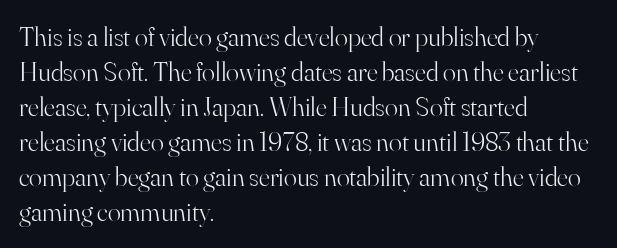
Q: Is the text bold? A: No.
Q: Is the text italic (slanted)? A: No, it is upright.
Q: Is the text underlined? A: No.
Q: How is the paragraph aligned? A: Left-aligned.
Q: Is the spacing between letters normal or unusually wide? A: Normal.
Q: Is the spacing between lines tight, normal or loose? A: Normal.
